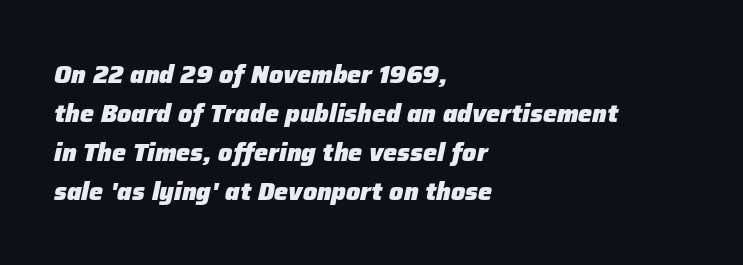
Characters are canted at an angle relative to the baseline's perpendicular. Bare-footed words on every line. Layout note: lines flush left. The space between consecutive lines is moderate. Nothing unusual about the tracking: characters are spaced as the font intends.
